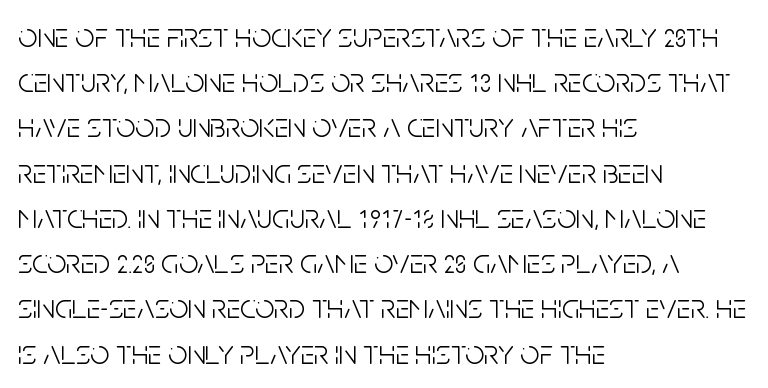
Q: Is the text bold? A: No.
Q: Is the text italic (slanted)? A: No, it is upright.
Q: Is the typeface a serif or a sans-serif typeface? A: Sans-serif.
Q: Is the text underlined? A: No.
Q: How is the paragraph aligned? A: Left-aligned.
Q: Is the spacing between letters normal or unusually wide? A: Normal.
Q: Is the spacing between lines tight, normal or loose? A: Normal.
Q: Width (condensed, normal, or wide)? A: Condensed.
Q: Stroke contrast? A: Low.
Q: x-height? A: Large.
Q: Monospaced? A: No.
